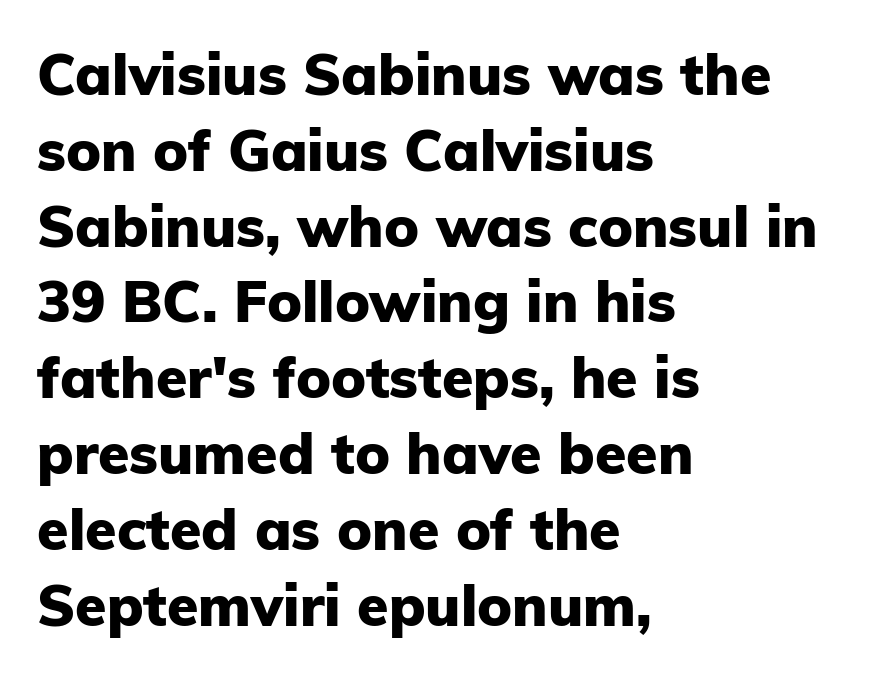
Q: Is the text bold? A: Yes.
Q: Is the text italic (slanted)? A: No, it is upright.
Q: Is the typeface a serif or a sans-serif typeface? A: Sans-serif.
Q: Is the text underlined? A: No.
Q: How is the paragraph aligned? A: Left-aligned.
Q: Is the spacing between letters normal or unusually wide? A: Normal.
Q: Is the spacing between lines tight, normal or loose? A: Normal.
Q: Width (condensed, normal, or wide)? A: Normal.
Q: Stroke contrast? A: Low.
Q: x-height? A: Medium.
Q: Monospaced? A: No.
